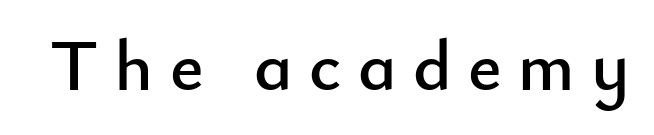
Q: Is the text italic (slanted)? A: No, it is upright.
Q: Is the typeface a serif or a sans-serif typeface? A: Sans-serif.
Q: Is the text underlined? A: No.
Q: Is the spacing between letters normal or unusually wide? A: Unusually wide.
Q: Width (condensed, normal, or wide)? A: Normal.
Q: Stroke contrast? A: Low.
Q: x-height? A: Small.
Q: Monospaced? A: No.
